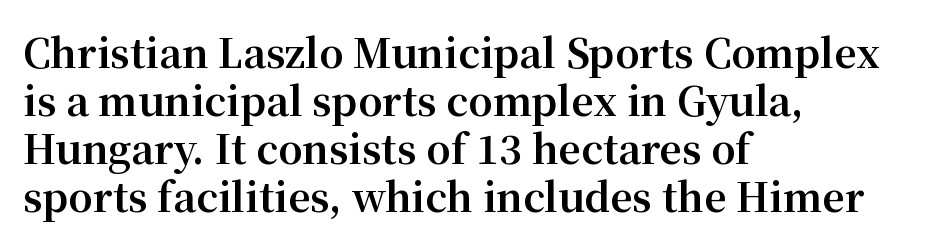
Q: Is the text bold? A: Yes.
Q: Is the text italic (slanted)? A: No, it is upright.
Q: Is the typeface a serif or a sans-serif typeface? A: Serif.
Q: Is the text underlined? A: No.
Q: How is the paragraph aligned? A: Left-aligned.
Q: Is the spacing between letters normal or unusually wide? A: Normal.
Q: Width (condensed, normal, or wide)? A: Normal.
Q: Stroke contrast? A: Medium.
Q: x-height? A: Medium.
Q: Monospaced? A: No.
